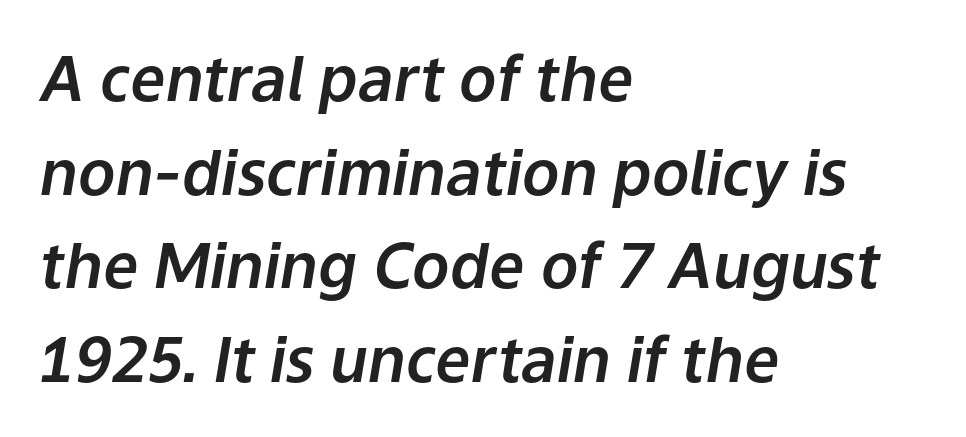
Line beginnings align vertically; line endings do not. Descenders hang freely into open space. Italic: yes, the glyphs are oblique. Here the designer chose a conventional face with non-uniform glyph widths. The letters sit at their default tracking, neither squeezed nor spread. Quick note: interline space is typical.
